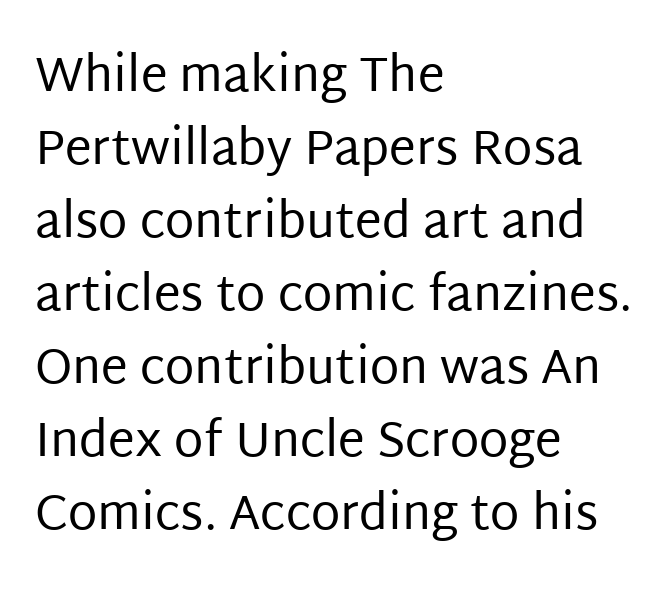
{"serif": "no", "italic": "no", "bold": "no", "weight": "regular", "width": "normal", "stroke_contrast": "low", "x_height": "large", "monospaced": "no", "underline": "no", "align": "left", "line_spacing": "normal", "line_spacing_ratio": 1.52, "letter_spacing": "normal", "letter_spacing_em": 0.0, "glyph_px": 48}
